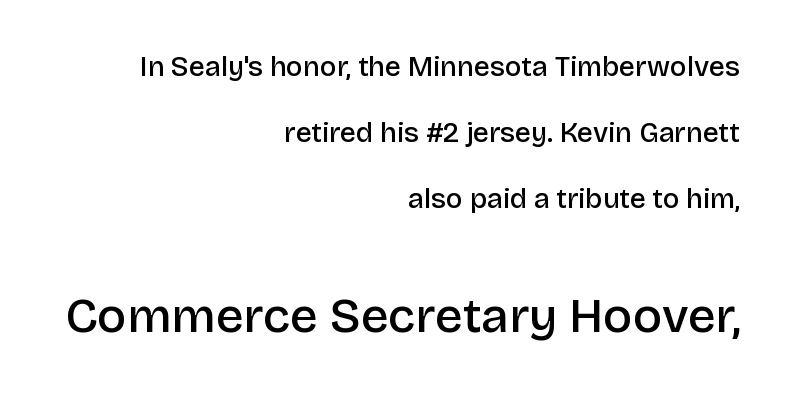
{"serif": "no", "italic": "no", "bold": "semi", "weight": "semibold", "width": "normal", "stroke_contrast": "low", "x_height": "large", "monospaced": "no", "underline": "no", "align": "right", "line_spacing": "loose", "line_spacing_ratio": 2.35, "letter_spacing": "normal", "letter_spacing_em": 0.0, "larger_block": "second", "size_ratio": 1.75, "glyph_px": 49}
